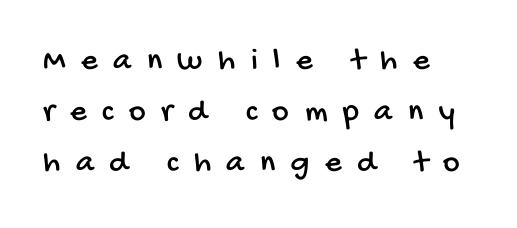
The passage shown is typed in a proportional face where columns would drift. Short note: letters widely spaced. A student would call this left alignment; a typographer would say flush left, rag right. Regarding serifs, this sample does without them. The designer left line spacing at the default. The specimen omits any rule beneath the text block's lines.
